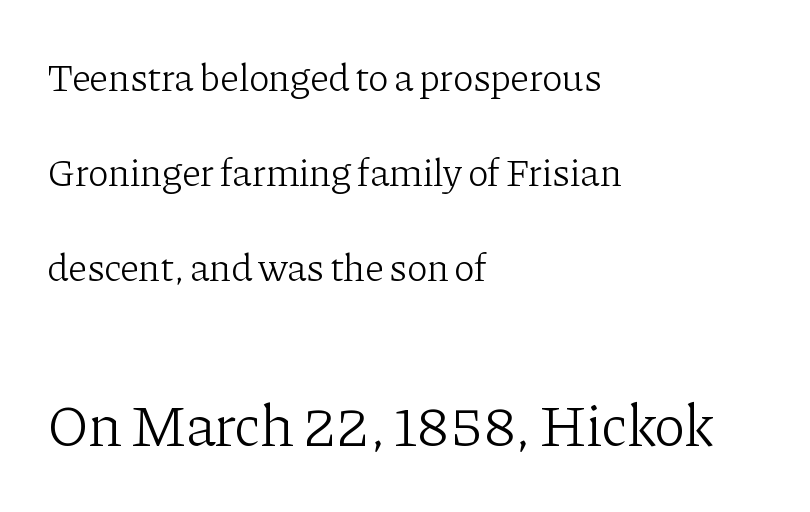
Q: Is the text bold? A: No.
Q: Is the text italic (slanted)? A: No, it is upright.
Q: Is the typeface a serif or a sans-serif typeface? A: Serif.
Q: Is the text underlined? A: No.
Q: How is the paragraph aligned? A: Left-aligned.
Q: Is the spacing between letters normal or unusually wide? A: Normal.
Q: Is the spacing between lines tight, normal or loose? A: Loose.
Q: Which block of text is set in a larger size, the first (top) or the second (bottom)? A: The second (bottom) one.
Q: Width (condensed, normal, or wide)? A: Normal.
Q: Stroke contrast? A: Low.
Q: x-height? A: Medium.
Q: Monospaced? A: No.
